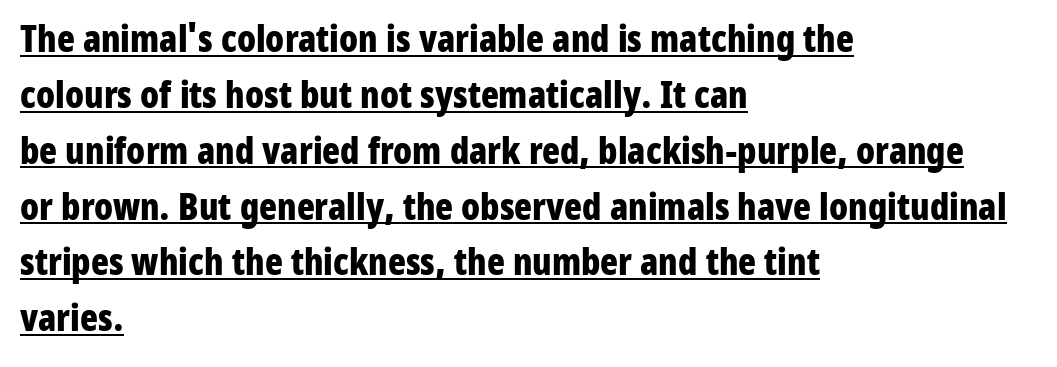
Q: Is the text bold? A: Yes.
Q: Is the text italic (slanted)? A: No, it is upright.
Q: Is the typeface a serif or a sans-serif typeface? A: Sans-serif.
Q: Is the text underlined? A: Yes.
Q: How is the paragraph aligned? A: Left-aligned.
Q: Is the spacing between letters normal or unusually wide? A: Normal.
Q: Is the spacing between lines tight, normal or loose? A: Normal.
Q: Width (condensed, normal, or wide)? A: Condensed.
Q: Stroke contrast? A: Low.
Q: x-height? A: Medium.
Q: Monospaced? A: No.
